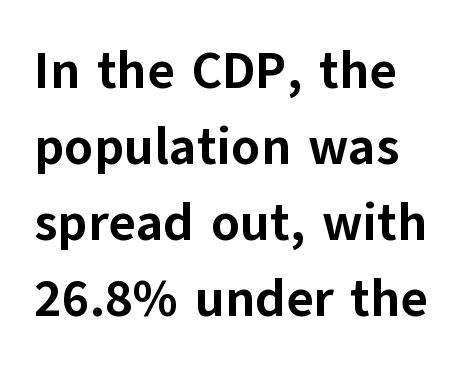
This rendering leaves character spacing at its baseline value. Character widths vary here, with narrow letters taking less room than wide ones. A full-strength bold gives these letters their thick strokes. Regarding serifs, this sample does without them.
